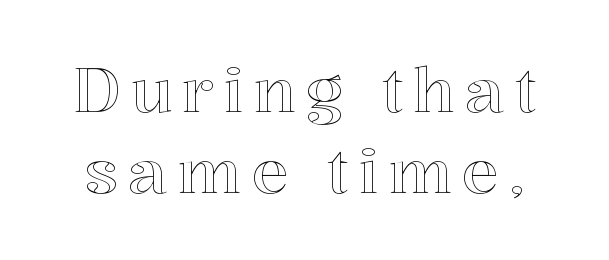
Q: Is the text italic (slanted)? A: No, it is upright.
Q: Is the text underlined? A: No.
Q: Is the spacing between lines tight, normal or loose? A: Normal.
Q: Width (condensed, normal, or wide)? A: Normal.
Q: x-height? A: Medium.
Q: Monospaced? A: No.
